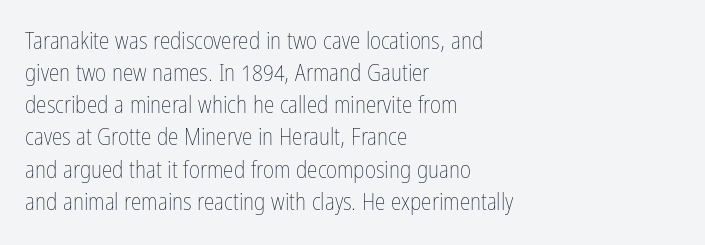
{"italic": "no", "bold": "no", "underline": "no", "align": "left", "line_spacing": "normal", "line_spacing_ratio": 1.34, "letter_spacing": "normal", "letter_spacing_em": 0.0, "glyph_px": 24}
